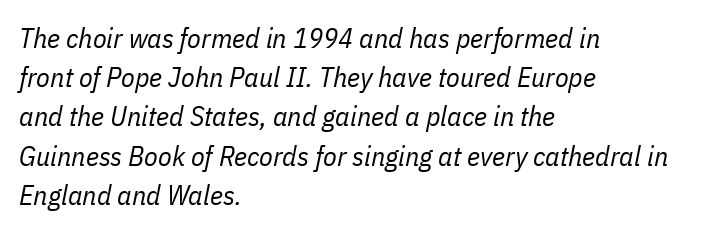
{"italic": "yes", "lean": "right", "slant_degrees": 11, "bold": "no", "weight": "regular", "width": "condensed", "stroke_contrast": "low", "x_height": "medium", "monospaced": "no", "underline": "no", "align": "left", "line_spacing": "normal", "line_spacing_ratio": 1.4, "letter_spacing": "normal", "letter_spacing_em": 0.0, "glyph_px": 28}
